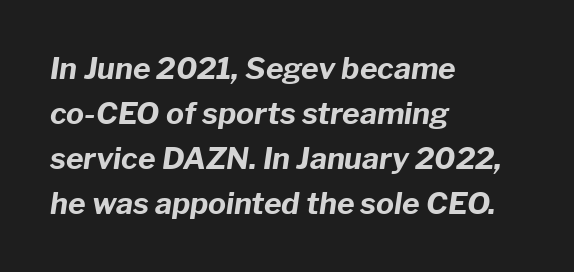
The text carries the slant typical of an italic or oblique font. The rendering uses natural spacing where letterforms have individual widths. Check the space under the baseline: it is left empty. The typesetter chose a ragged-right arrangement here. The rendering keeps characters at their native spacing. The rendering uses a bold face; every stroke is thick and dark.
